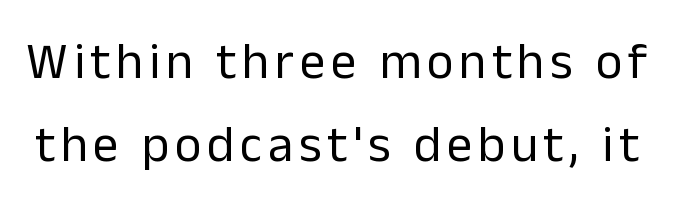
{"serif": "no", "italic": "no", "bold": "no", "weight": "regular", "width": "normal", "stroke_contrast": "low", "x_height": "medium", "monospaced": "no", "underline": "no", "line_spacing": "normal", "line_spacing_ratio": 1.62, "glyph_px": 51}
